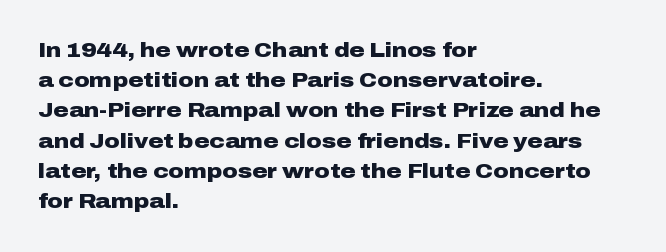
The image shows 21 px bold type, upright; set left-aligned, normal line spacing (1.44x), normal letter spacing, not underlined.
